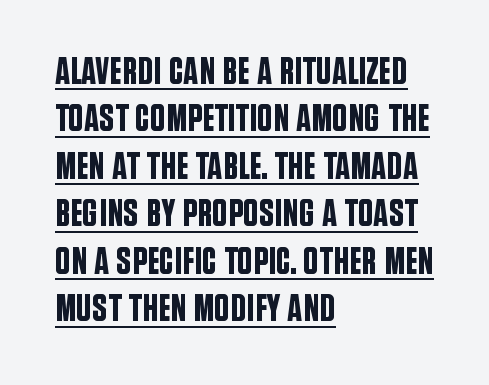
The image shows 38 px condensed sans-serif type, upright; set left-aligned, normal line spacing (1.25x), normal letter spacing, underlined; low stroke contrast and a large x-height.
